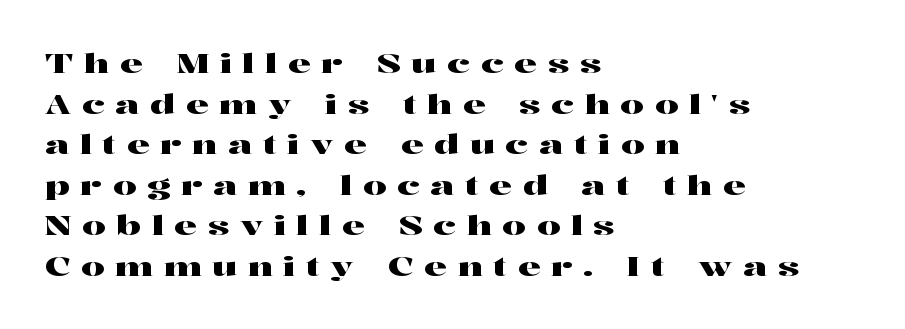
{"italic": "no", "underline": "no", "align": "left", "line_spacing": "normal", "line_spacing_ratio": 1.56, "letter_spacing": "wide", "letter_spacing_em": 0.41, "glyph_px": 26}
